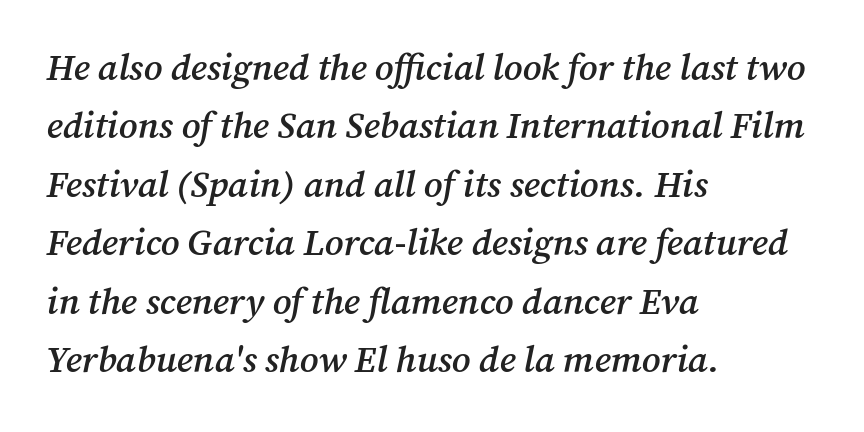
The image shows 37 px semibold serif type, italic (leaning right); set left-aligned, normal line spacing (1.58x), normal letter spacing, not underlined; medium stroke contrast and a medium x-height.
